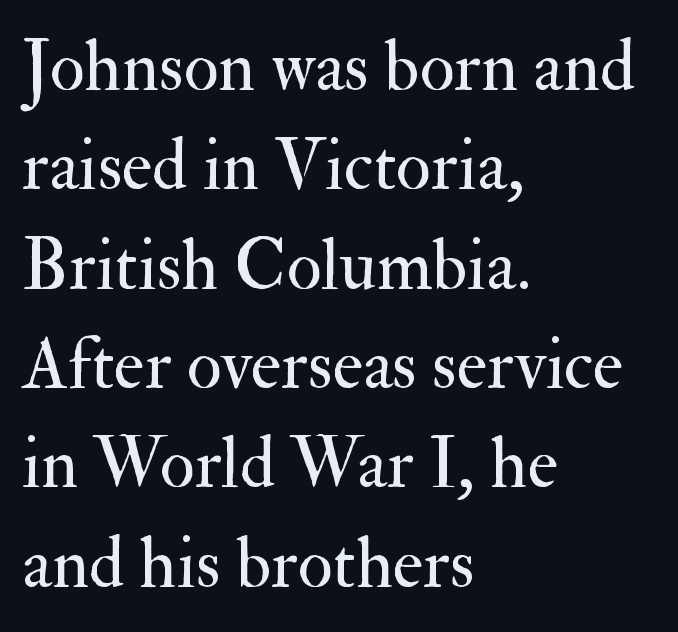
The image shows 72 px regular-weight serif type, upright; set left-aligned, normal line spacing (1.38x), normal letter spacing, not underlined; medium stroke contrast and a small x-height.
